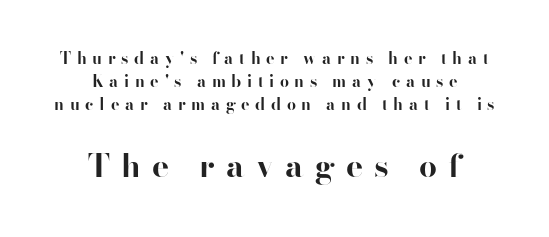
Character widths vary here, with narrow letters taking less room than wide ones. The specimen omits any rule beneath the text block's lines. A roman cut, with each character standing at attention. In CSS terms this would be text-align: center. Typesetter's note: full bold, strokes at maximum text heaviness.
